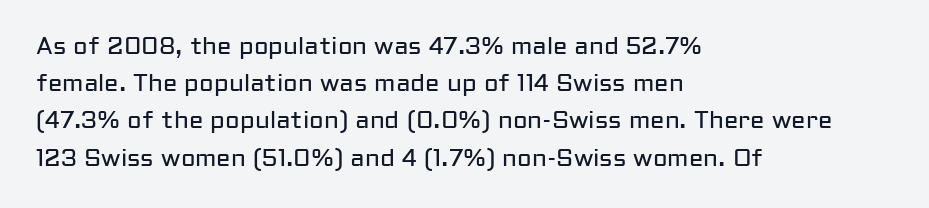
The image shows 24 px text type, upright; set left-aligned, normal line spacing (1.55x), normal letter spacing, not underlined.
